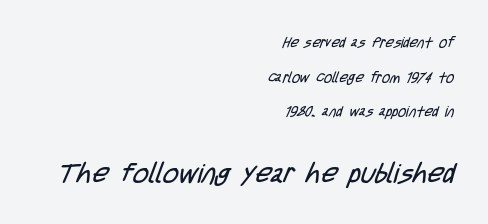
The image shows 27 px text type; set right-aligned, loose line spacing (2.47x), normal letter spacing, not underlined; the second (bottom) block is 1.93x larger.
